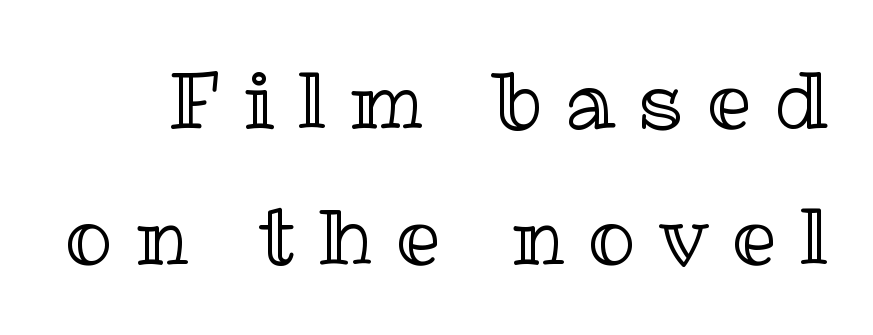
The image shows 79 px text type, upright; set line spacing 1.72x, unusually wide letter spacing (+0.3 em), not underlined; a medium x-height.
